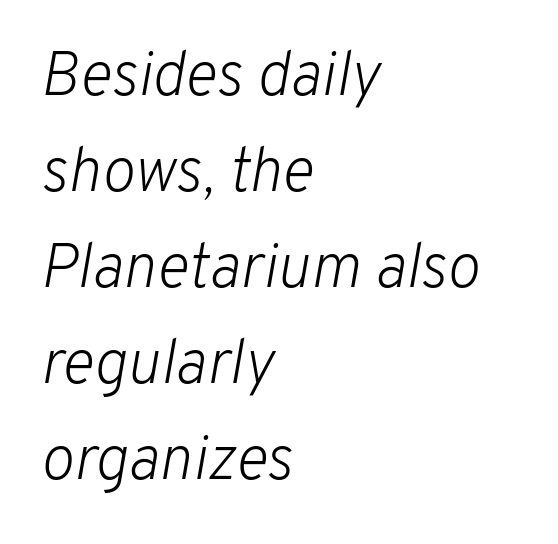
Q: Is the text bold? A: No.
Q: Is the text italic (slanted)? A: Yes, it leans right by about 10 degrees.
Q: Is the text underlined? A: No.
Q: How is the paragraph aligned? A: Left-aligned.
Q: Is the spacing between letters normal or unusually wide? A: Normal.
Q: Is the spacing between lines tight, normal or loose? A: Normal.
Q: Width (condensed, normal, or wide)? A: Normal.
Q: Stroke contrast? A: Low.
Q: x-height? A: Medium.
Q: Monospaced? A: No.
